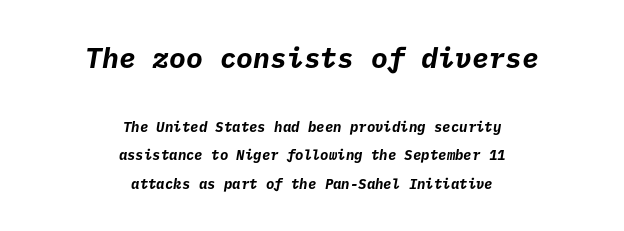
{"serif": "no", "bold": "yes", "weight": "bold", "width": "normal", "stroke_contrast": "low", "x_height": "medium", "underline": "no", "align": "center", "line_spacing": "loose", "line_spacing_ratio": 2.05, "letter_spacing": "normal", "letter_spacing_em": 0.0, "larger_block": "first", "size_ratio": 2.0, "glyph_px": 28}
